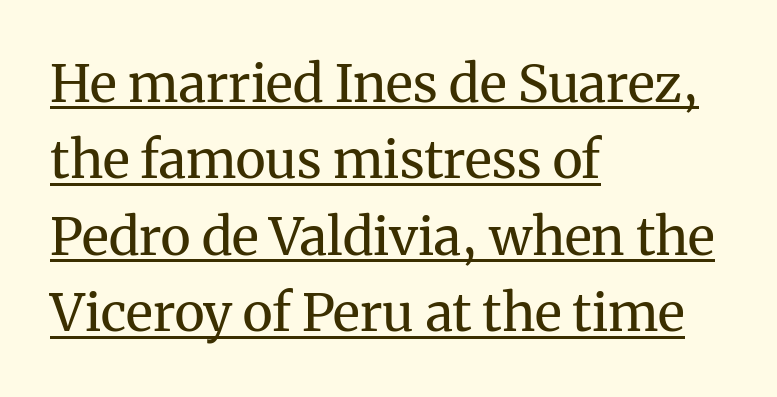
{"serif": "yes", "italic": "no", "bold": "no", "weight": "regular", "width": "normal", "stroke_contrast": "medium", "x_height": "medium", "monospaced": "no", "underline": "yes", "align": "left", "line_spacing": "normal", "line_spacing_ratio": 1.47, "letter_spacing": "normal", "letter_spacing_em": 0.0, "glyph_px": 52}
